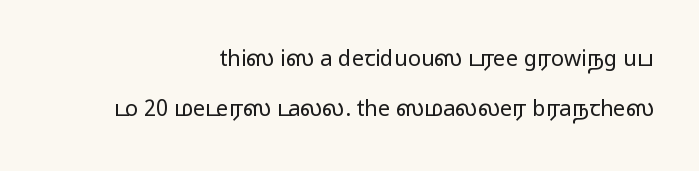
{"italic": "no", "bold": "no", "underline": "no", "align": "right", "line_spacing": "loose", "line_spacing_ratio": 2.28, "letter_spacing": "normal", "letter_spacing_em": 0.0, "glyph_px": 22}
